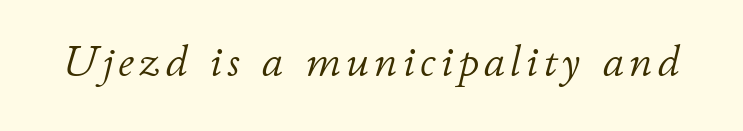
Q: Is the text bold? A: No.
Q: Is the text italic (slanted)? A: Yes, it leans right by about 11 degrees.
Q: Is the text underlined? A: No.
Q: Width (condensed, normal, or wide)? A: Normal.
Q: Stroke contrast? A: Low.
Q: x-height? A: Small.
Q: Monospaced? A: No.
